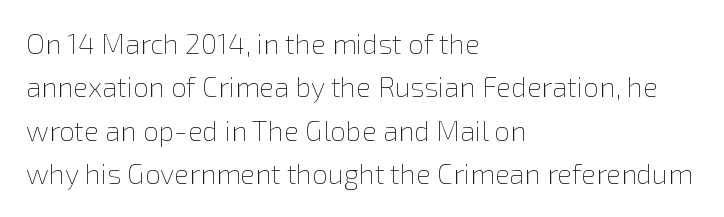
Caption: face not bold, strokes unweighted. The typography opts for an upright posture over an oblique one. Only glyphs here, with clear space below each row. The rendering uses natural spacing where letterforms have individual widths.
